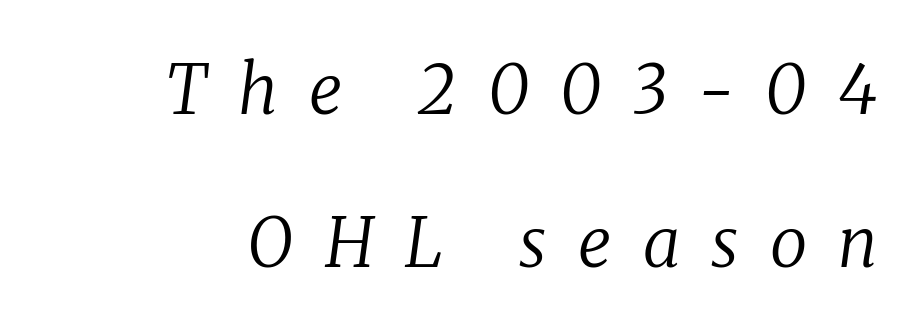
Q: Is the text bold? A: No.
Q: Is the text italic (slanted)? A: Yes, it leans right by about 8 degrees.
Q: Is the typeface a serif or a sans-serif typeface? A: Serif.
Q: Is the text underlined? A: No.
Q: Is the spacing between letters normal or unusually wide? A: Unusually wide.
Q: Is the spacing between lines tight, normal or loose? A: Loose.
Q: Width (condensed, normal, or wide)? A: Normal.
Q: Stroke contrast? A: Low.
Q: x-height? A: Medium.
Q: Monospaced? A: No.
